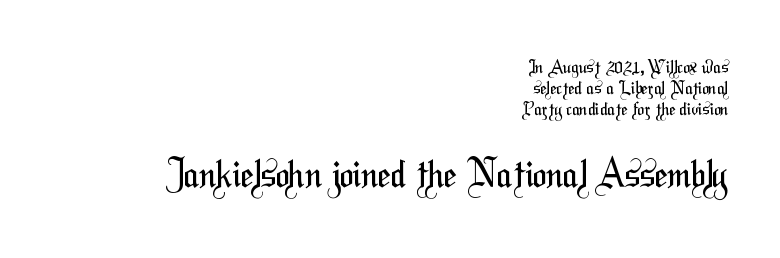
The area under the type is left untouched. Note: smaller setting up top, larger setting below. Check where the strokes stop: nothing finishes them off — pure sans. The letterforms sit at book weight or below.
